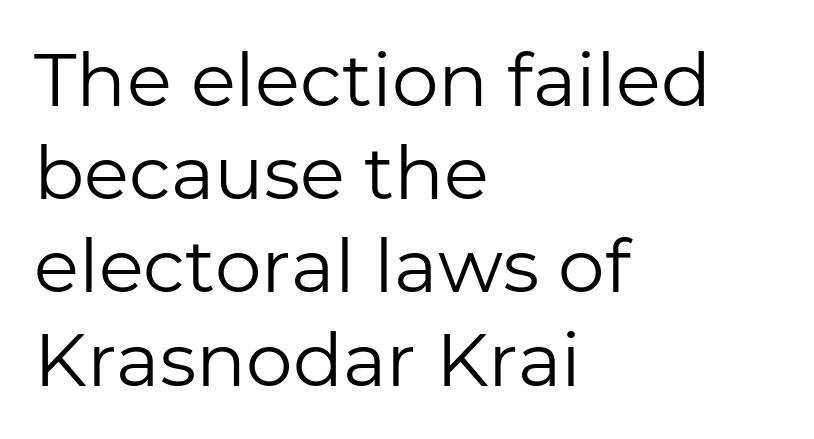
The image shows 74 px regular-weight sans-serif type, upright; set left-aligned, normal line spacing (1.26x), normal letter spacing, not underlined; low stroke contrast and a medium x-height.
